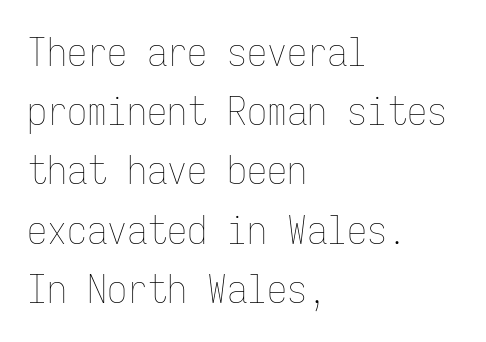
{"italic": "no", "bold": "no", "weight": "thin", "width": "condensed", "stroke_contrast": "low", "x_height": "medium", "monospaced": "yes", "underline": "no", "align": "left", "line_spacing": "normal", "line_spacing_ratio": 1.48, "letter_spacing": "normal", "letter_spacing_em": 0.0, "glyph_px": 40}
